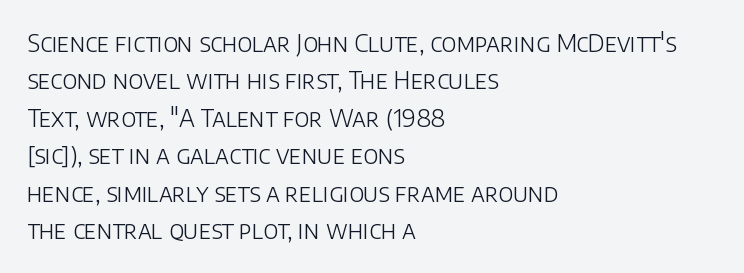
{"italic": "no", "bold": "no", "underline": "no", "align": "left", "line_spacing": "normal", "line_spacing_ratio": 1.56, "letter_spacing": "normal", "letter_spacing_em": 0.0, "glyph_px": 24}
